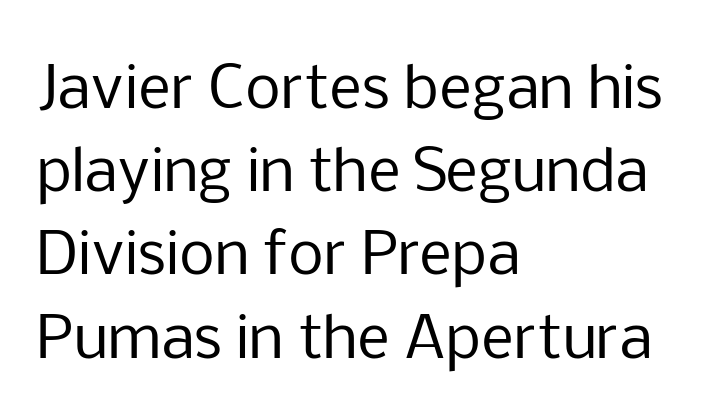
Q: Is the text bold? A: No.
Q: Is the text italic (slanted)? A: No, it is upright.
Q: Is the typeface a serif or a sans-serif typeface? A: Sans-serif.
Q: Is the text underlined? A: No.
Q: How is the paragraph aligned? A: Left-aligned.
Q: Is the spacing between letters normal or unusually wide? A: Normal.
Q: Is the spacing between lines tight, normal or loose? A: Normal.
Q: Width (condensed, normal, or wide)? A: Normal.
Q: Stroke contrast? A: Low.
Q: x-height? A: Medium.
Q: Monospaced? A: No.
